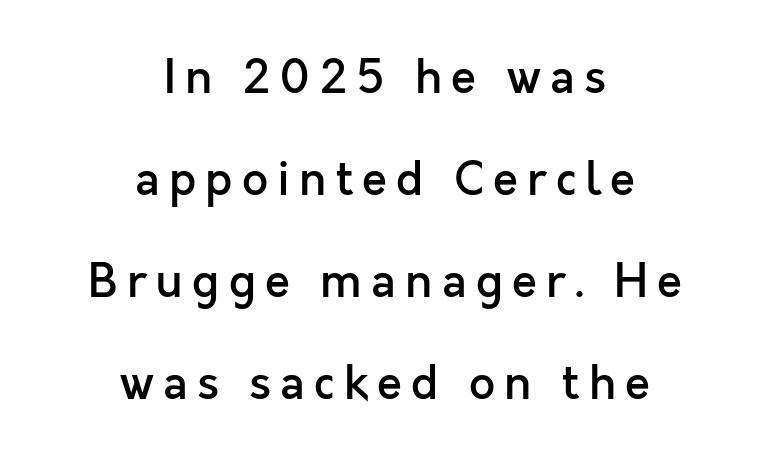
Q: Is the text bold? A: Semi-bold.
Q: Is the text italic (slanted)? A: No, it is upright.
Q: Is the typeface a serif or a sans-serif typeface? A: Sans-serif.
Q: Is the text underlined? A: No.
Q: How is the paragraph aligned? A: Centered.
Q: Is the spacing between letters normal or unusually wide? A: Unusually wide.
Q: Is the spacing between lines tight, normal or loose? A: Loose.
Q: Width (condensed, normal, or wide)? A: Normal.
Q: x-height? A: Medium.
Q: Monospaced? A: No.
